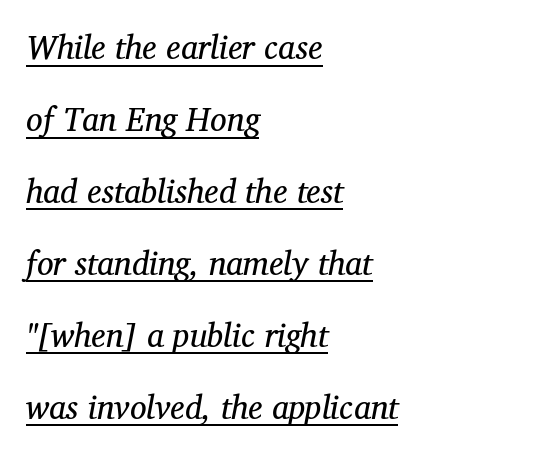
Typeset ragged right — the left edge is the straight one. Character widths vary here, with narrow letters taking less room than wide ones. The rendering uses the underline text-decoration. The block of text is sparse from top to bottom, with ample space between rows. In terms of posture, this sample is oblique.
